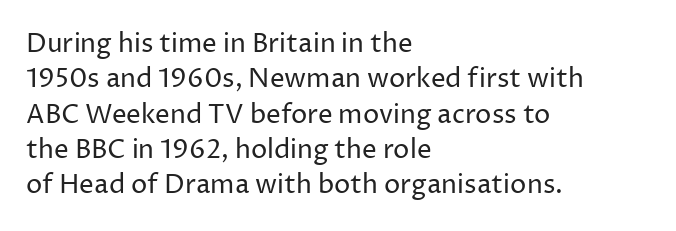
Vertically, the passage feels balanced, rows spaced as you'd expect. No italicization has been applied; the sample stays upright. A bare baseline throughout the passage. Think standard paragraph weight, or any step lighter than that.
